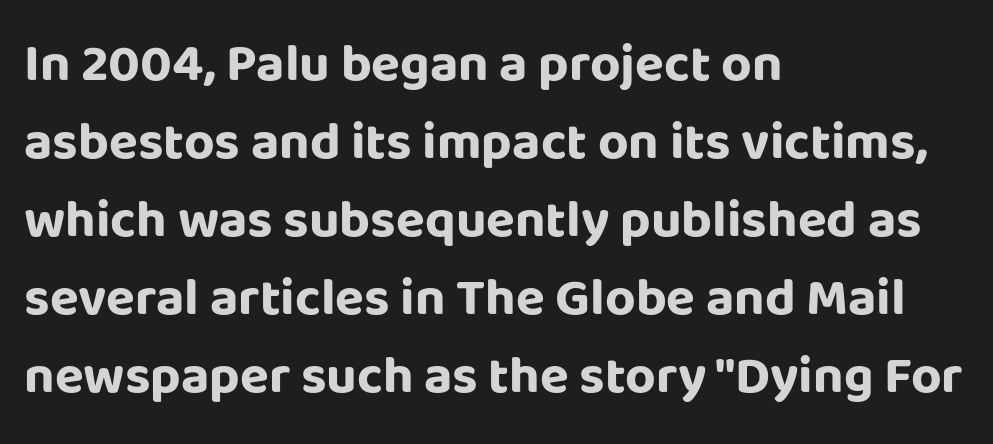
Q: Is the text bold? A: Yes.
Q: Is the text italic (slanted)? A: No, it is upright.
Q: Is the typeface a serif or a sans-serif typeface? A: Sans-serif.
Q: Is the text underlined? A: No.
Q: How is the paragraph aligned? A: Left-aligned.
Q: Is the spacing between letters normal or unusually wide? A: Normal.
Q: Is the spacing between lines tight, normal or loose? A: Normal.
Q: Width (condensed, normal, or wide)? A: Normal.
Q: Stroke contrast? A: Low.
Q: x-height? A: Large.
Q: Monospaced? A: No.
